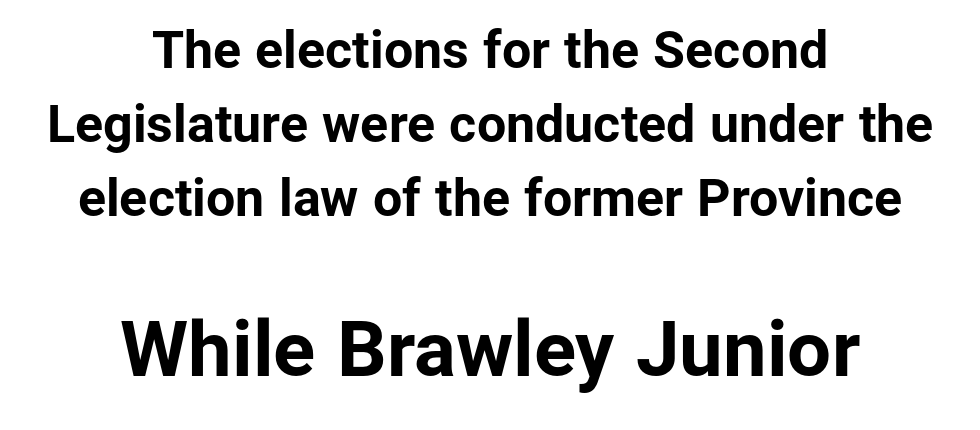
You could not count columns in this text — the font is proportionally spaced. Scale increases going downward across the two blocks. This rendering employs a face without finishing strokes, i.e., a sans-serif. It's the straight-up-and-down kind of type. Students, observe: this is what conventionally led text looks like. The baseline area is clear.
